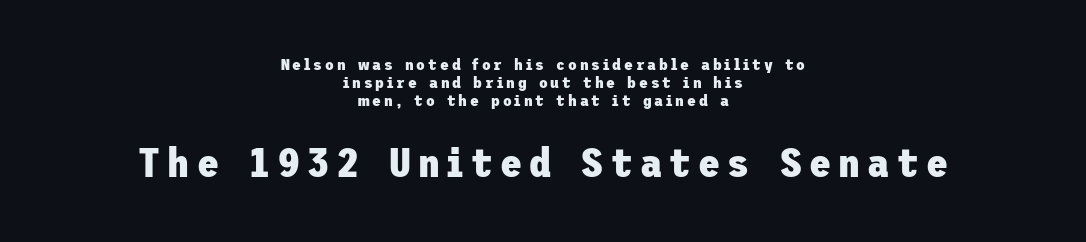
The image shows 40 px heavy sans-serif type, upright; set centered, tight line spacing (1.11x), not underlined; the second (bottom) block is 2.5x larger; low stroke contrast and a medium x-height.
